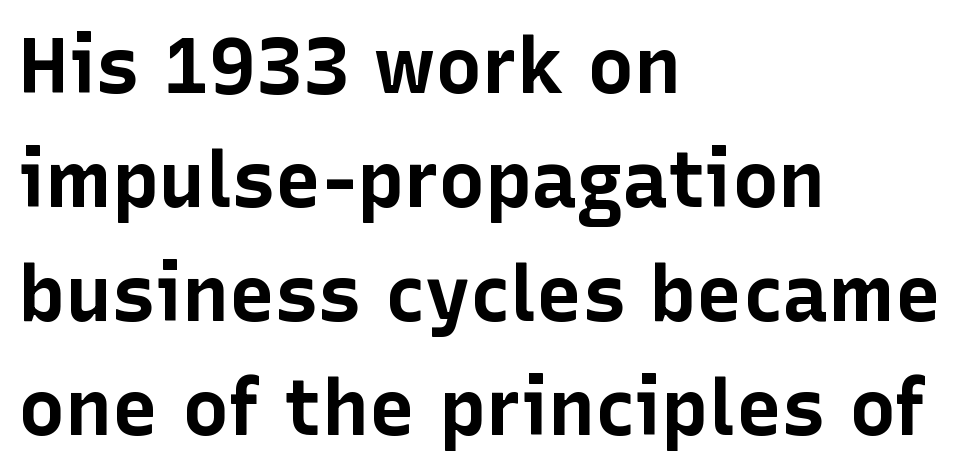
Q: Is the text bold? A: Yes.
Q: Is the text italic (slanted)? A: No, it is upright.
Q: Is the typeface a serif or a sans-serif typeface? A: Sans-serif.
Q: Is the text underlined? A: No.
Q: How is the paragraph aligned? A: Left-aligned.
Q: Is the spacing between letters normal or unusually wide? A: Normal.
Q: Is the spacing between lines tight, normal or loose? A: Normal.
Q: Width (condensed, normal, or wide)? A: Normal.
Q: Stroke contrast? A: Low.
Q: x-height? A: Medium.
Q: Monospaced? A: No.
